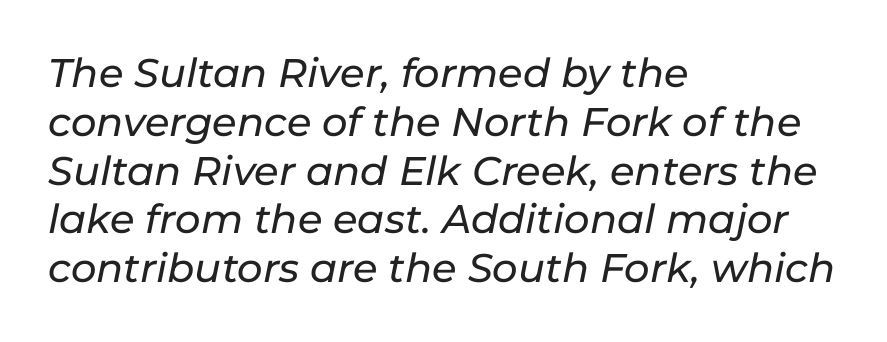
Q: Is the text italic (slanted)? A: Yes, it leans right by about 11 degrees.
Q: Is the text underlined? A: No.
Q: How is the paragraph aligned? A: Left-aligned.
Q: Is the spacing between letters normal or unusually wide? A: Normal.
Q: Width (condensed, normal, or wide)? A: Normal.
Q: Stroke contrast? A: Low.
Q: x-height? A: Medium.
Q: Monospaced? A: No.
